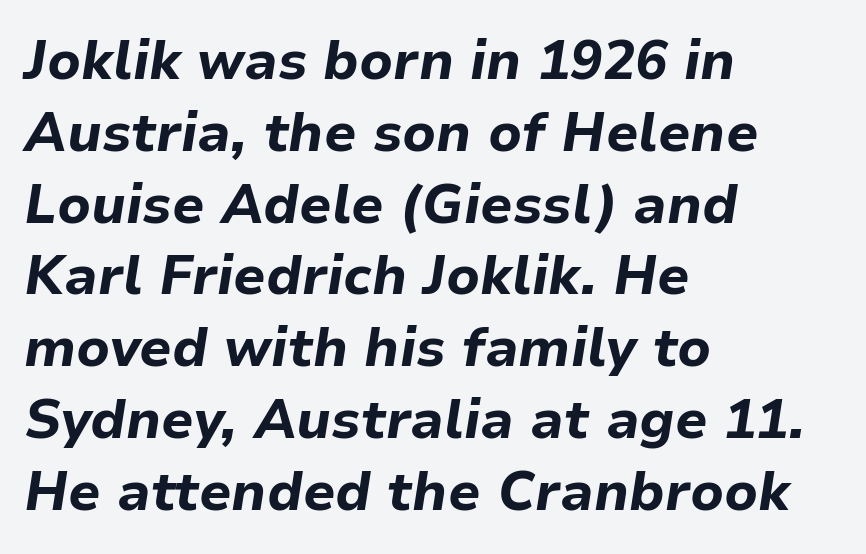
Q: Is the text bold? A: Yes.
Q: Is the text italic (slanted)? A: Yes, it leans right by about 9 degrees.
Q: Is the text underlined? A: No.
Q: How is the paragraph aligned? A: Left-aligned.
Q: Is the spacing between letters normal or unusually wide? A: Normal.
Q: Is the spacing between lines tight, normal or loose? A: Normal.
Q: Width (condensed, normal, or wide)? A: Normal.
Q: Stroke contrast? A: Low.
Q: x-height? A: Medium.
Q: Monospaced? A: No.
